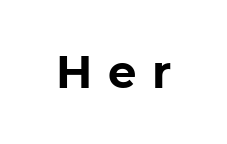
Q: Is the text bold? A: Yes.
Q: Is the text italic (slanted)? A: No, it is upright.
Q: Is the typeface a serif or a sans-serif typeface? A: Sans-serif.
Q: Is the text underlined? A: No.
Q: Is the spacing between letters normal or unusually wide? A: Unusually wide.
Q: Width (condensed, normal, or wide)? A: Normal.
Q: Stroke contrast? A: Low.
Q: x-height? A: Medium.
Q: Monospaced? A: No.
